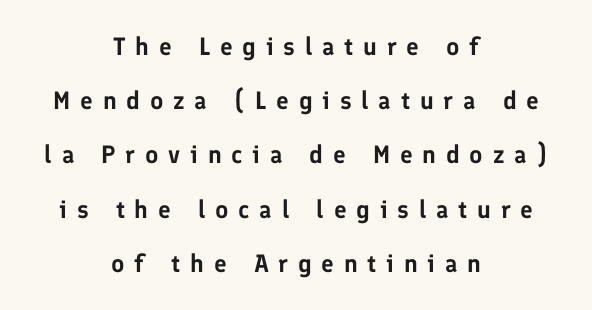
The image shows 25 px text type, upright; set centered, loose line spacing (2.17x), unusually wide letter spacing (+0.39 em), not underlined.
